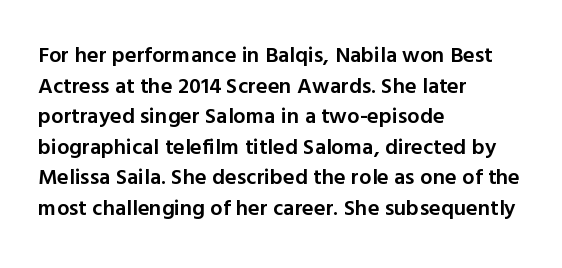
{"italic": "no", "bold": "semi", "underline": "no", "align": "left", "line_spacing": "normal", "line_spacing_ratio": 1.39, "letter_spacing": "normal", "letter_spacing_em": 0.0, "glyph_px": 22}
